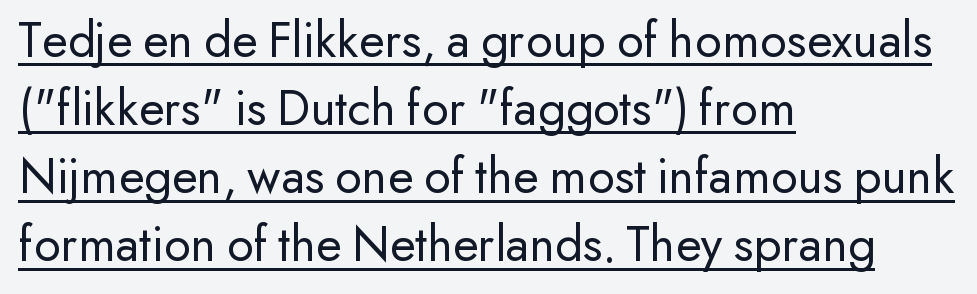
This is underlined copy, the kind a proofreader might mark for attention. The characters are drawn with everyday or finer stroke widths. What's the leading like? Ordinary, nothing unusual. The horizontal fit of the characters is conventional and even.
